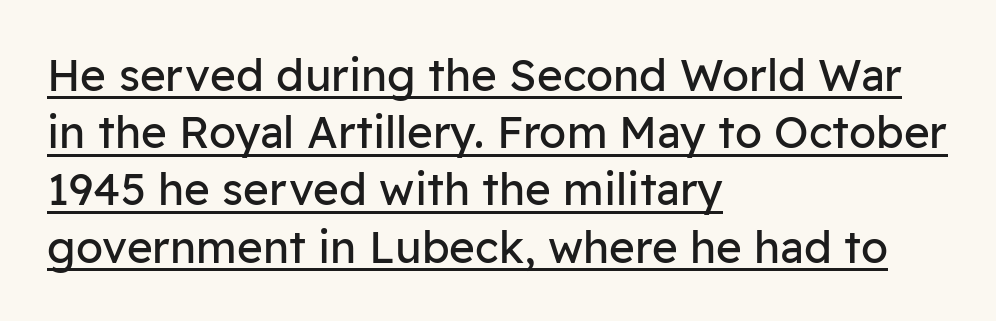
Looks like regular typesetting: each glyph gets only the width it needs. The line texture is even and compact thanks to regular tracking. The strokes carry an ordinary text weight at most. These lines are set flush left with a ragged right edge. Ordinary non-slanted type is in use. You can see a thin bar hugging the bottom of the glyphs.
